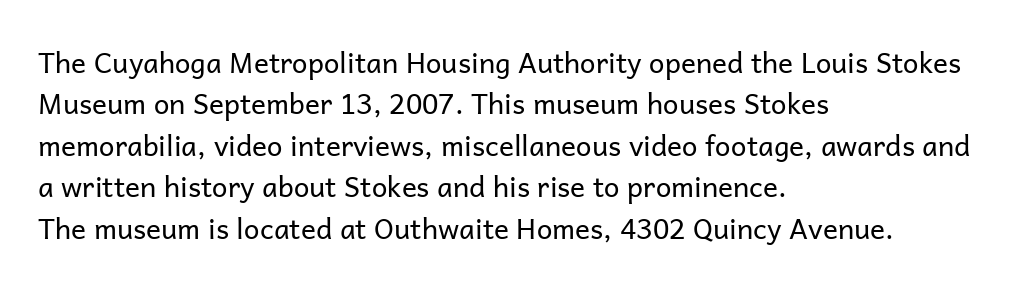
The image shows 28 px regular-weight sans-serif type, upright; set left-aligned, normal line spacing (1.48x), normal letter spacing, not underlined; low stroke contrast and a medium x-height.
